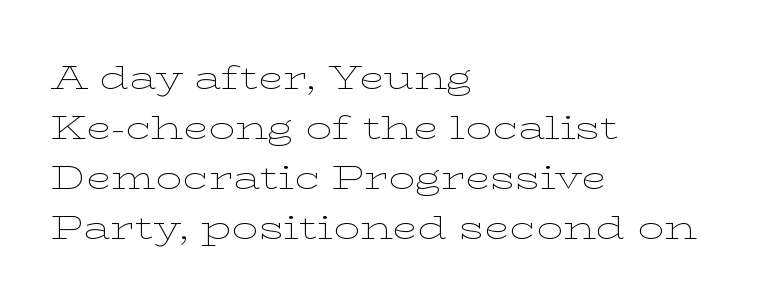
{"serif": "yes", "italic": "no", "bold": "no", "weight": "thin", "width": "wide", "stroke_contrast": "low", "x_height": "medium", "monospaced": "no", "underline": "no", "align": "left", "line_spacing": "normal", "line_spacing_ratio": 1.52, "letter_spacing": "normal", "letter_spacing_em": 0.0, "glyph_px": 33}
